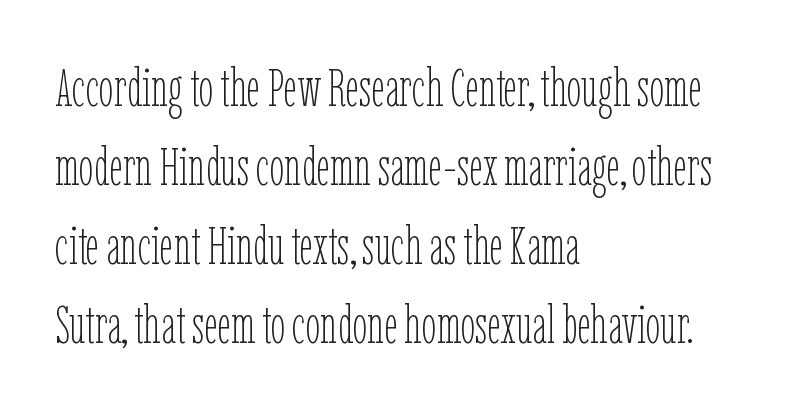
Q: Is the text bold? A: No.
Q: Is the text italic (slanted)? A: No, it is upright.
Q: Is the text underlined? A: No.
Q: How is the paragraph aligned? A: Left-aligned.
Q: Is the spacing between letters normal or unusually wide? A: Normal.
Q: Is the spacing between lines tight, normal or loose? A: Normal.
Q: Width (condensed, normal, or wide)? A: Condensed.
Q: Stroke contrast? A: Low.
Q: x-height? A: Medium.
Q: Monospaced? A: No.
